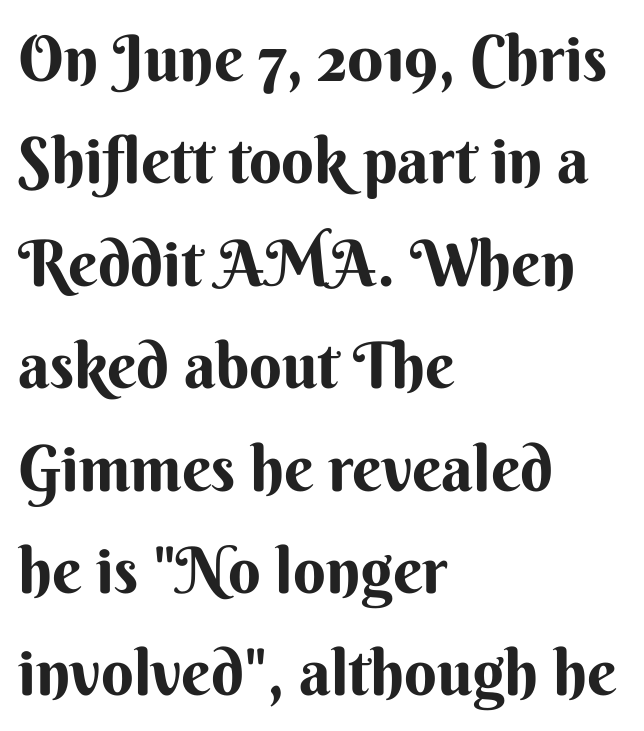
This block has exactly the height ordinary leading produces. The text block is weighted toward the left margin, trailing off unevenly rightward. Here the glyphs are tracked normally, forming tight word shapes. The text was rendered using a sans face with plain stroke endings.
